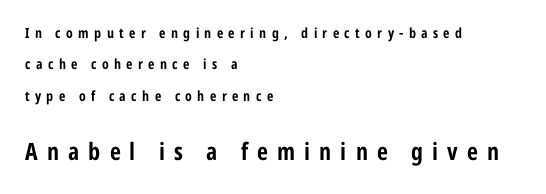
{"italic": "no", "bold": "yes", "underline": "no", "align": "left", "line_spacing": "loose", "line_spacing_ratio": 2.25, "letter_spacing": "wide", "letter_spacing_em": 0.38, "larger_block": "second", "size_ratio": 1.71, "glyph_px": 24}
